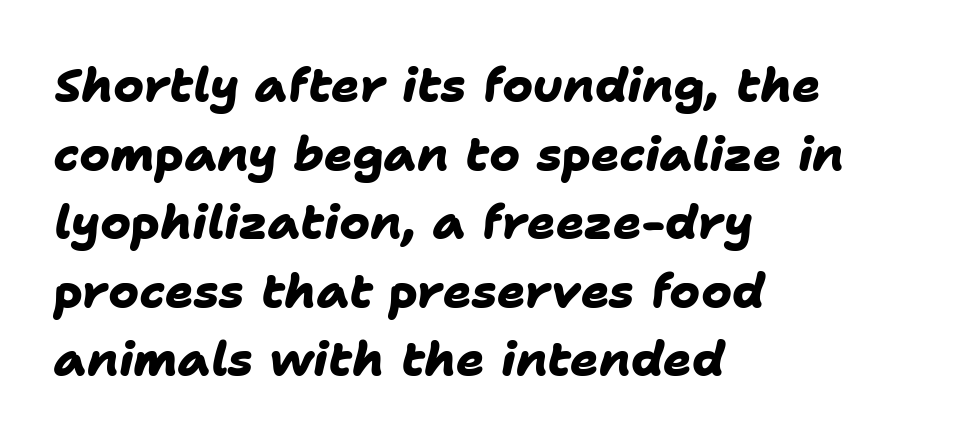
Looks like regular typesetting: each glyph gets only the width it needs. Alignment: flush left. The type is set solid horizontally, with unmodified tracking. Honestly, the row spacing looks completely unremarkable.
